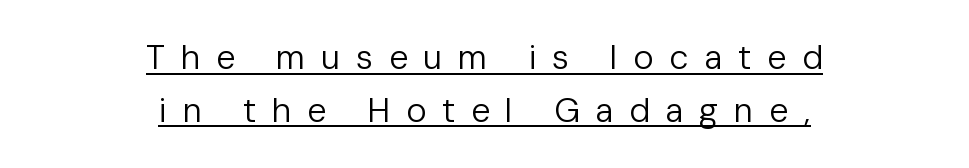
Q: Is the text bold? A: No.
Q: Is the text italic (slanted)? A: No, it is upright.
Q: Is the typeface a serif or a sans-serif typeface? A: Sans-serif.
Q: Is the text underlined? A: Yes.
Q: How is the paragraph aligned? A: Centered.
Q: Is the spacing between letters normal or unusually wide? A: Unusually wide.
Q: Is the spacing between lines tight, normal or loose? A: Normal.
Q: Width (condensed, normal, or wide)? A: Normal.
Q: Stroke contrast? A: Low.
Q: x-height? A: Medium.
Q: Monospaced? A: No.
